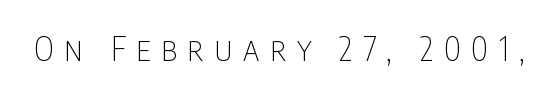
{"serif": "no", "italic": "no", "bold": "no", "weight": "thin", "width": "condensed", "stroke_contrast": "low", "x_height": "large", "monospaced": "no", "underline": "no", "letter_spacing": "wide", "letter_spacing_em": 0.32, "glyph_px": 33}
